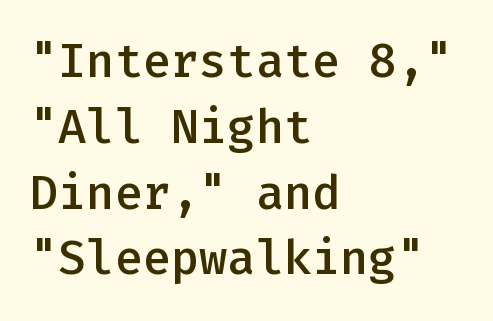
Q: Is the text bold? A: Semi-bold.
Q: Is the text italic (slanted)? A: No, it is upright.
Q: Is the typeface a serif or a sans-serif typeface? A: Sans-serif.
Q: Is the text underlined? A: No.
Q: How is the paragraph aligned? A: Left-aligned.
Q: Is the spacing between letters normal or unusually wide? A: Normal.
Q: Is the spacing between lines tight, normal or loose? A: Normal.
Q: Width (condensed, normal, or wide)? A: Normal.
Q: Stroke contrast? A: Low.
Q: x-height? A: Medium.
Q: Monospaced? A: Yes.
